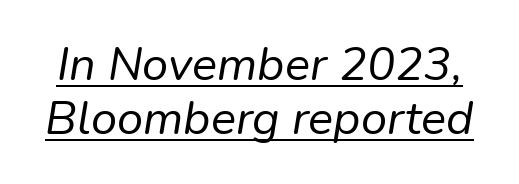
Summary of vertical rhythm: compact, with narrow interline spacing. The letters advance in unequal steps, a hallmark of proportional type. Tracking value appears to be zero — textbook default spacing. Honestly, the underline is the first thing you notice here.
